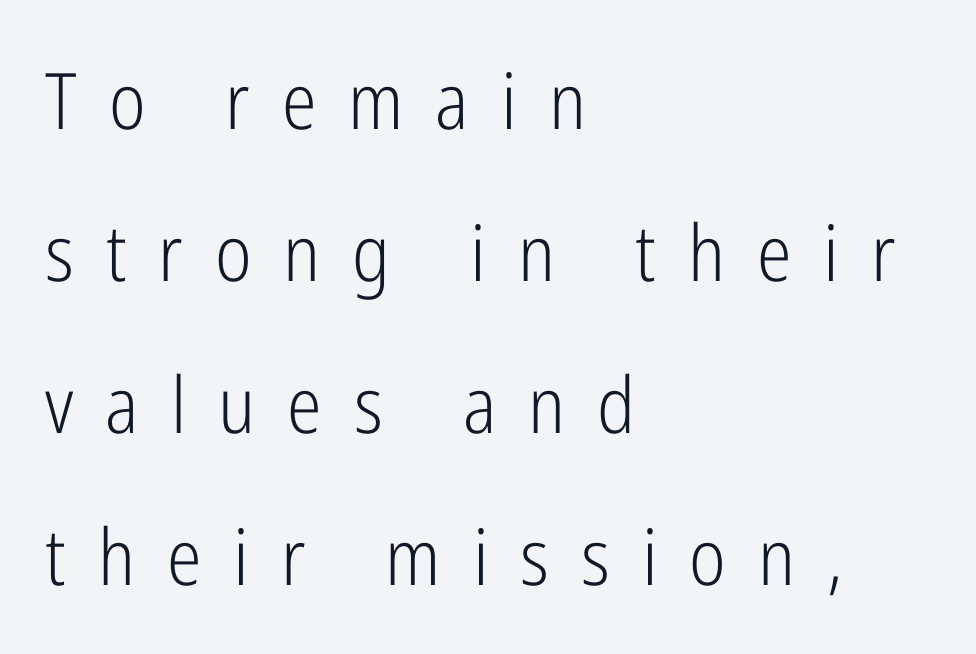
The image shows 78 px light, condensed sans-serif type, upright; set left-aligned, loose line spacing (1.95x), unusually wide letter spacing (+0.41 em), not underlined; low stroke contrast and a medium x-height.
